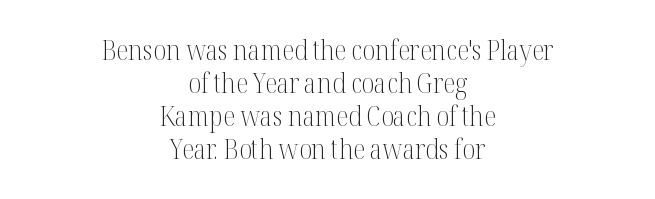
{"serif": "yes", "italic": "no", "bold": "no", "weight": "light", "width": "condensed", "stroke_contrast": "medium", "x_height": "medium", "monospaced": "no", "underline": "no", "align": "center", "line_spacing_ratio": 1.18, "letter_spacing": "normal", "letter_spacing_em": 0.0, "glyph_px": 28}
